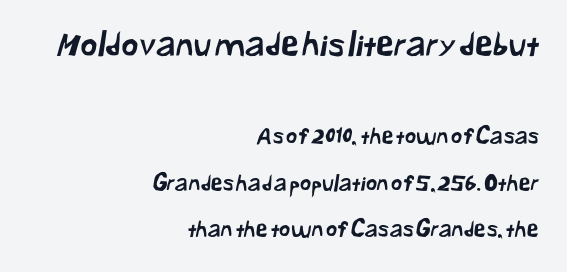
Q: Is the typeface a serif or a sans-serif typeface? A: Sans-serif.
Q: Is the text underlined? A: No.
Q: How is the paragraph aligned? A: Right-aligned.
Q: Is the spacing between letters normal or unusually wide? A: Normal.
Q: Is the spacing between lines tight, normal or loose? A: Loose.
Q: Which block of text is set in a larger size, the first (top) or the second (bottom)? A: The first (top) one.
Q: Width (condensed, normal, or wide)? A: Normal.
Q: Stroke contrast? A: Low.
Q: x-height? A: Medium.
Q: Monospaced? A: No.
